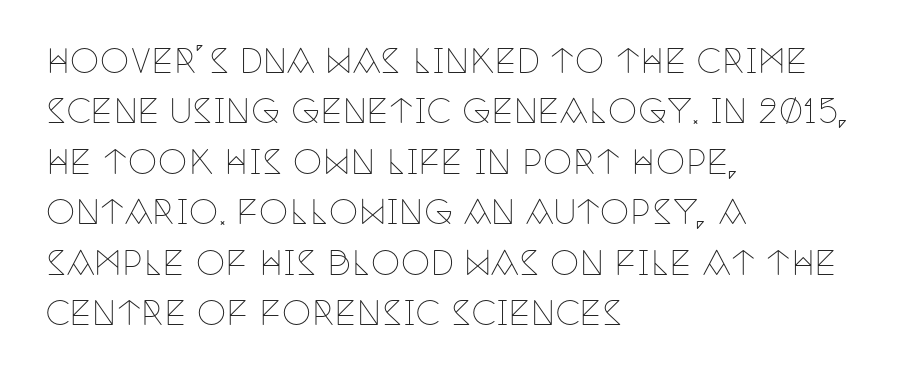
The image shows 33 px thin, condensed serif type, upright; set left-aligned, normal line spacing (1.53x), normal letter spacing, not underlined; low stroke contrast and a large x-height.
